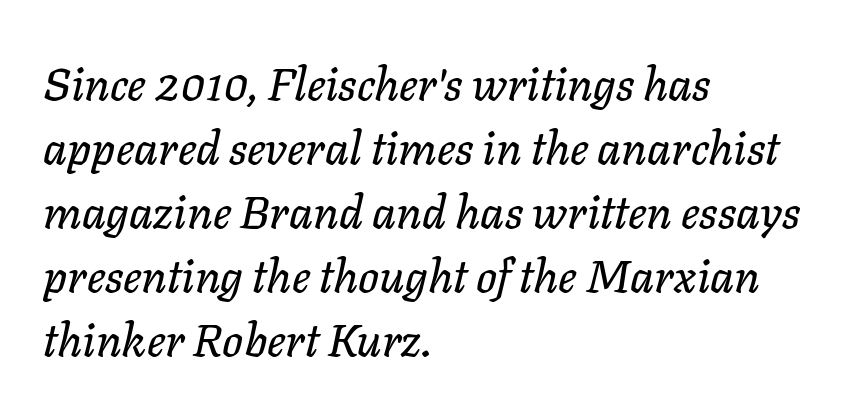
{"italic": "yes", "lean": "right", "slant_degrees": 11, "width": "normal", "stroke_contrast": "low", "x_height": "medium", "monospaced": "no", "underline": "no", "align": "left", "line_spacing": "normal", "line_spacing_ratio": 1.39, "letter_spacing": "normal", "letter_spacing_em": 0.0, "glyph_px": 46}
